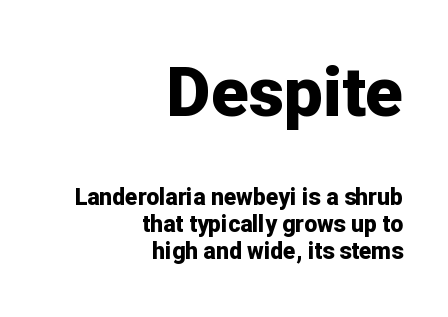
How are the letters spaced? Ordinarily, with no added tracking. The passage shown is typed in a proportional face where columns would drift. Every row of glyphs terminates at an identical x-position on the right. Style check: upright. Nothing sits at the stroke ends, so this counts as sans-serif.
